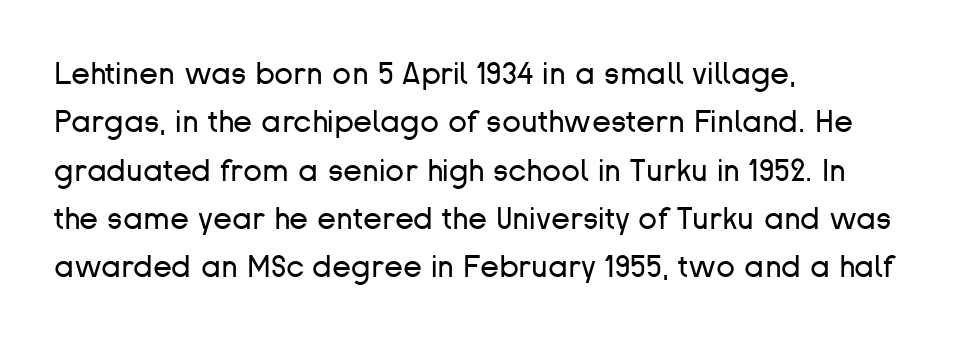
The letters advance in unequal steps, a hallmark of proportional type. Notice how the stems are strictly vertical — no italics here. Rule under the text: the space is simply empty. Quick note: interline space is typical. In CSS terms this would be text-align: left.
